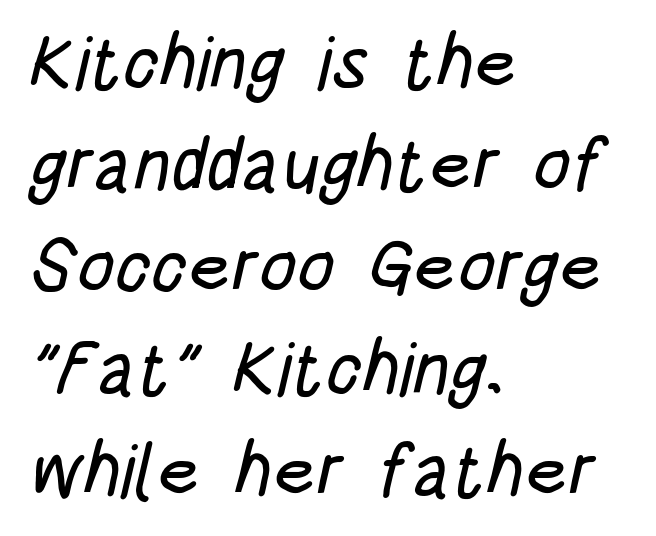
{"serif": "no", "width": "condensed", "stroke_contrast": "low", "x_height": "large", "monospaced": "no", "underline": "no", "align": "left", "line_spacing": "normal", "line_spacing_ratio": 1.38, "letter_spacing": "normal", "letter_spacing_em": 0.0, "glyph_px": 74}
